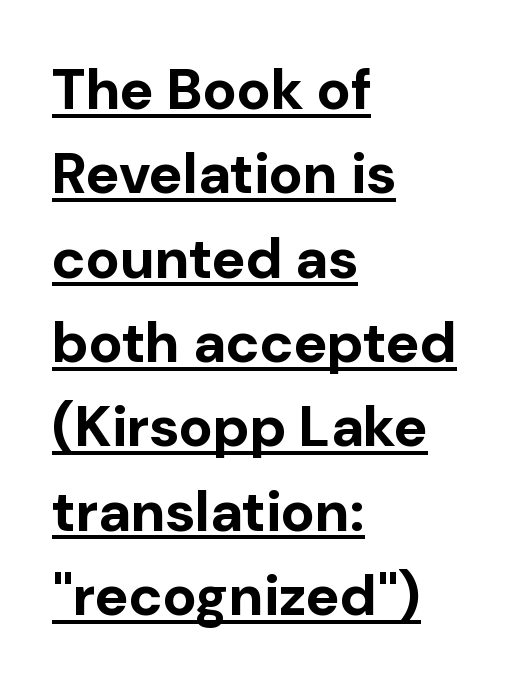
{"serif": "no", "italic": "no", "bold": "yes", "weight": "bold", "width": "normal", "stroke_contrast": "low", "x_height": "medium", "monospaced": "no", "underline": "yes", "align": "left", "line_spacing": "normal", "line_spacing_ratio": 1.48, "letter_spacing": "normal", "letter_spacing_em": 0.0, "glyph_px": 57}
